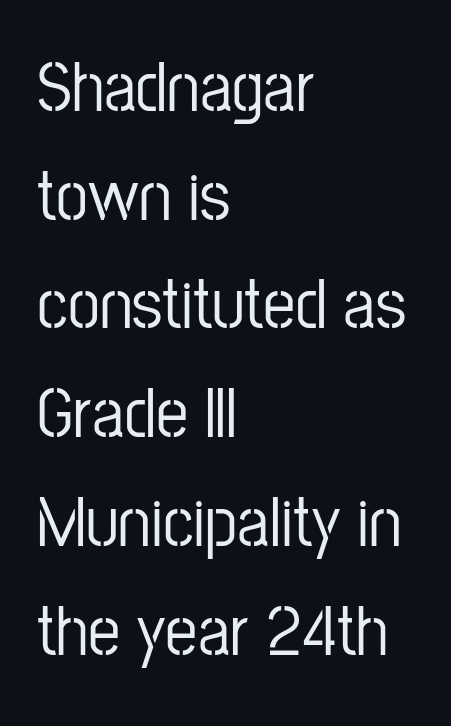
The image shows 72 px condensed sans-serif type, upright; set left-aligned, normal line spacing (1.51x), normal letter spacing, not underlined; low stroke contrast and a medium x-height.
